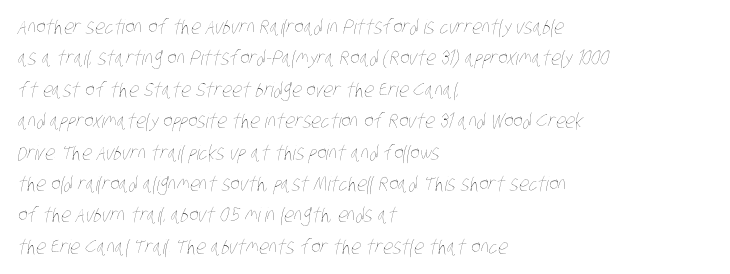
{"bold": "no", "underline": "no", "align": "left", "line_spacing": "normal", "line_spacing_ratio": 1.57, "letter_spacing": "normal", "letter_spacing_em": 0.0, "glyph_px": 20}
